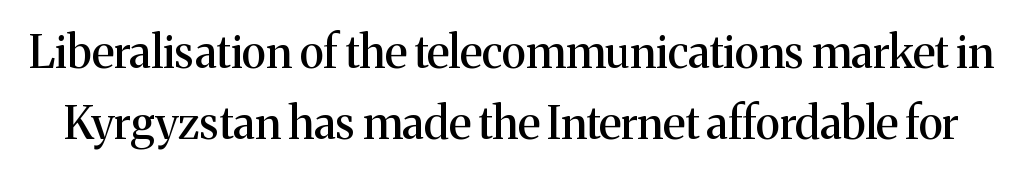
{"serif": "yes", "italic": "no", "width": "normal", "stroke_contrast": "medium", "x_height": "medium", "monospaced": "no", "underline": "no", "line_spacing": "normal", "line_spacing_ratio": 1.58, "letter_spacing": "normal", "letter_spacing_em": 0.0, "glyph_px": 45}
